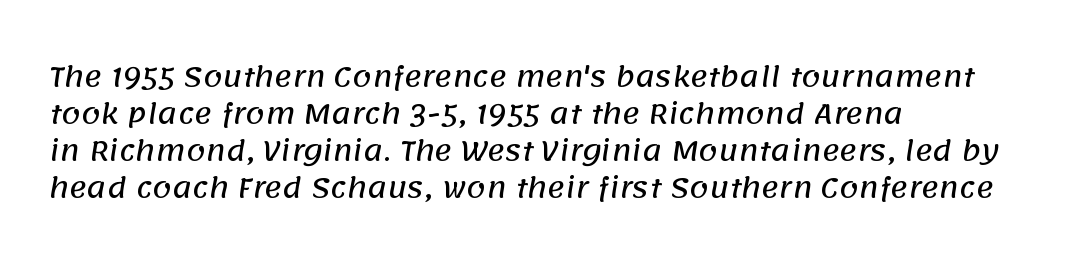
The lines are quadded left. The passage shown stacks its lines at a standard gap. Type without underlining. The passage shown has conventional tracking throughout.
